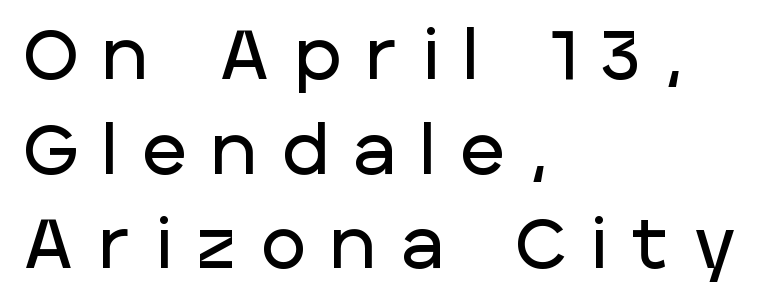
The zone under the glyphs is completely vacant. Unlike a traditional serif, this face leaves its strokes unadorned. Leading: standard. Spacing between characters has been opened up far beyond the box default. Vertical strokes here are truly vertical.
